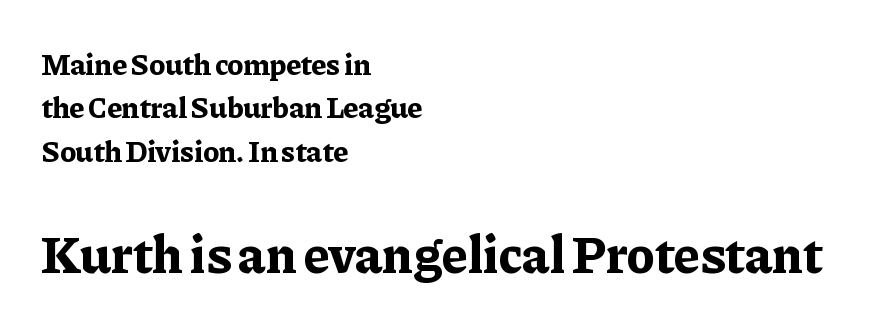
What's the leading like? Ordinary, nothing unusual. A student would notice the bottom passage is typeset larger than what precedes it. Honestly, the letter spacing is just normal — you wouldn't notice it. Italic? Not at all — the glyphs are vertical. The setting favours the left margin, as ordinary paragraphs usually do. Lines of text with bare space underneath.
